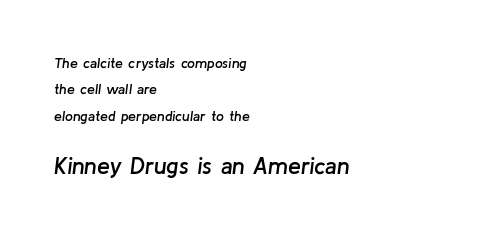
The image shows 23 px text type, italic (leaning right); set left-aligned, line spacing 1.89x, normal letter spacing, not underlined; the second (bottom) block is 1.64x larger.
